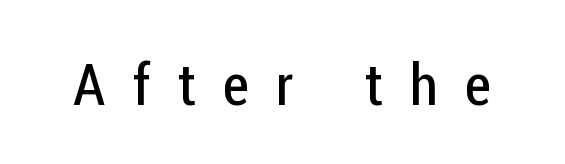
Only glyphs here, with clear space below each row. These lines are rendered in a variable-pitch font. Grotesque or geometric, the face here clearly has no serifs. Heaviness? Minimal to ordinary, like unemphasized prose. Upright lettering throughout.
